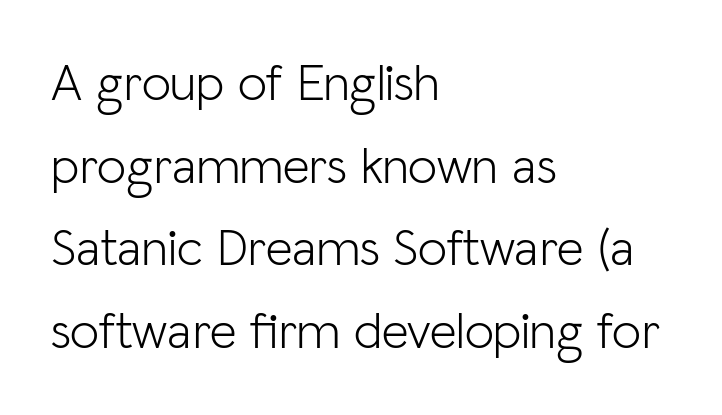
Leftover space on each line is placed entirely after the last word. This is roman type, the default non-slanted kind. The designer went with a sans here, leaving each stem footless. Whoever set this chose a conventional vertical rhythm.
